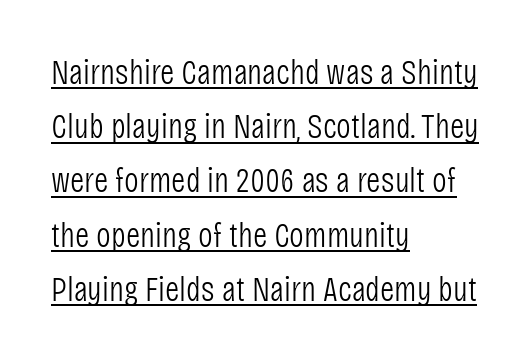
Caption: standard tracking, unaltered. Are there feet on the stems? There aren't — it's a sans. Looks like someone drew a line under every word here. Vertical stems look standard width or narrower in stroke.
